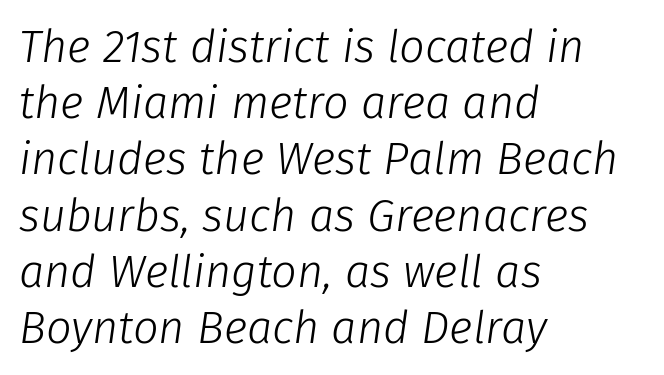
Q: Is the text bold? A: No.
Q: Is the text italic (slanted)? A: Yes, it leans right by about 8 degrees.
Q: Is the text underlined? A: No.
Q: How is the paragraph aligned? A: Left-aligned.
Q: Is the spacing between letters normal or unusually wide? A: Normal.
Q: Is the spacing between lines tight, normal or loose? A: Normal.
Q: Width (condensed, normal, or wide)? A: Normal.
Q: Stroke contrast? A: Low.
Q: x-height? A: Medium.
Q: Monospaced? A: No.
